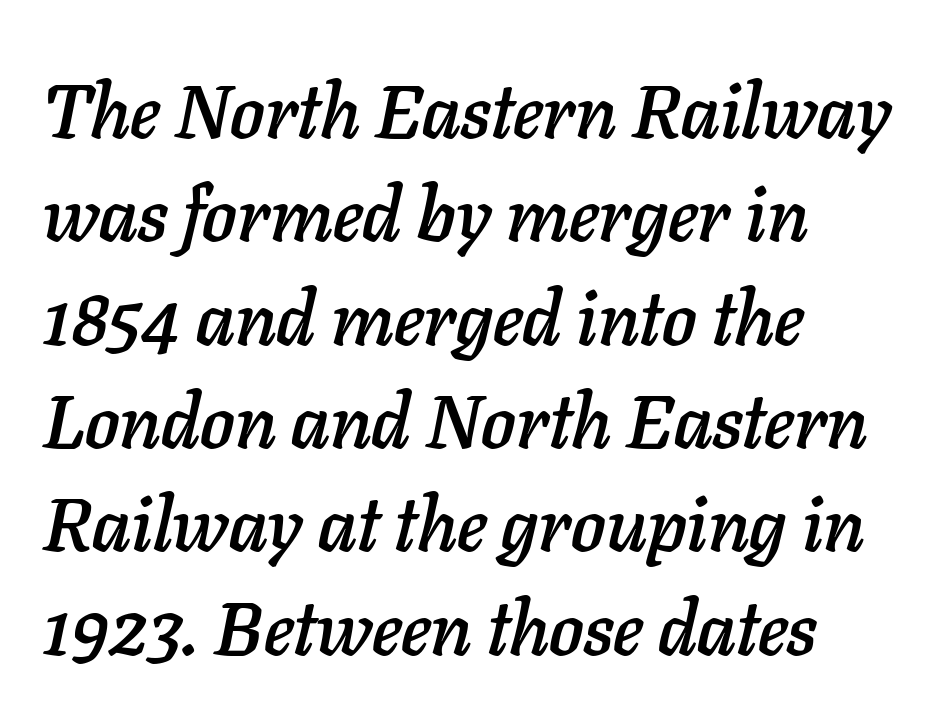
Q: Is the text italic (slanted)? A: Yes, it leans right by about 11 degrees.
Q: Is the text underlined? A: No.
Q: How is the paragraph aligned? A: Left-aligned.
Q: Is the spacing between letters normal or unusually wide? A: Normal.
Q: Is the spacing between lines tight, normal or loose? A: Normal.
Q: Width (condensed, normal, or wide)? A: Normal.
Q: Stroke contrast? A: Low.
Q: x-height? A: Medium.
Q: Monospaced? A: No.
